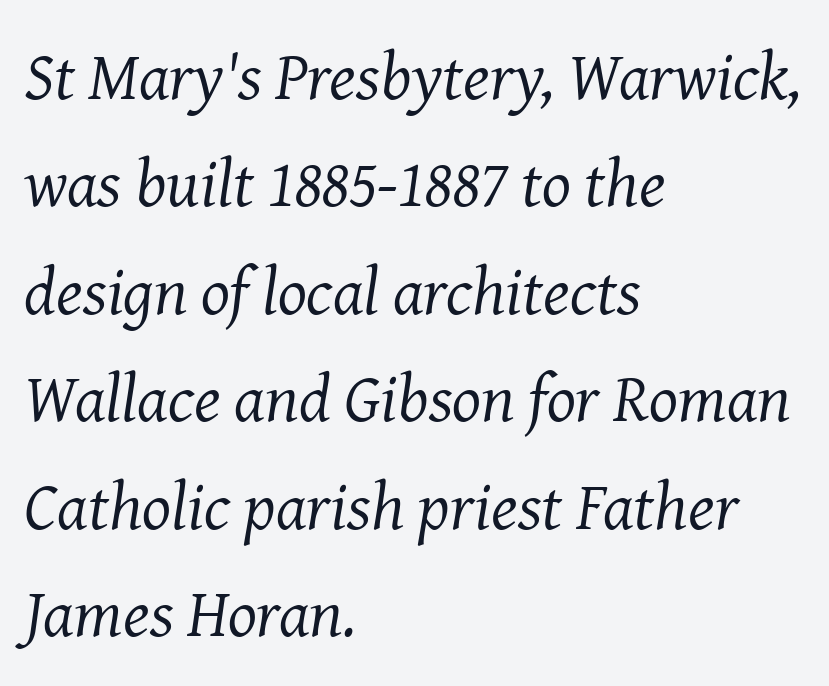
{"serif": "yes", "italic": "yes", "lean": "right", "slant_degrees": 8, "bold": "no", "weight": "regular", "width": "normal", "stroke_contrast": "medium", "x_height": "medium", "monospaced": "no", "underline": "no", "align": "left", "line_spacing": "normal", "line_spacing_ratio": 1.58, "letter_spacing": "normal", "letter_spacing_em": 0.0, "glyph_px": 68}
